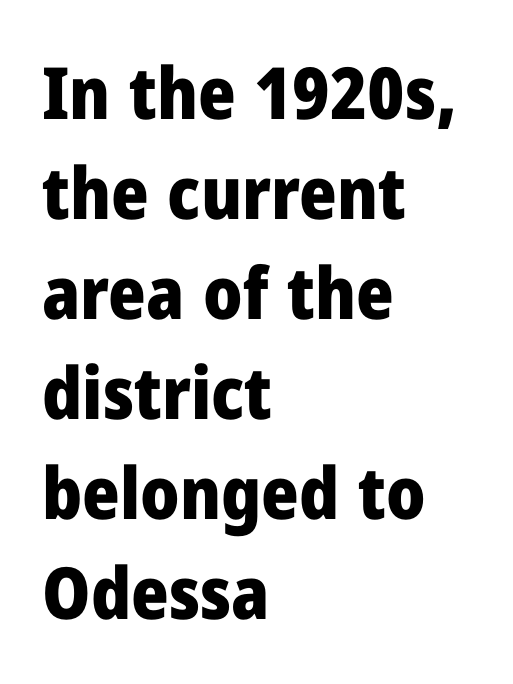
Is the block centered? No — it sits flush against the left margin. The type sits square on the baseline with zero lean. The letters are bold, with thick, heavy strokes. Nothing sits at the stroke ends, so this counts as sans-serif. Honestly, the row spacing looks completely unremarkable. These lines keep a tight, regular rhythm from letter to letter.
